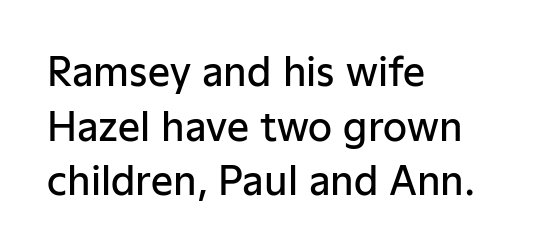
{"serif": "no", "italic": "no", "bold": "semi", "weight": "semibold", "width": "normal", "stroke_contrast": "low", "x_height": "medium", "monospaced": "no", "underline": "no", "align": "left", "line_spacing": "normal", "line_spacing_ratio": 1.4, "letter_spacing": "normal", "letter_spacing_em": 0.0, "glyph_px": 39}
